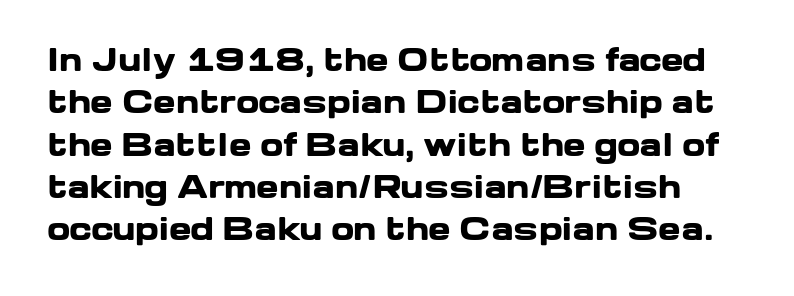
{"serif": "no", "italic": "no", "bold": "yes", "weight": "heavy", "width": "wide", "stroke_contrast": "low", "x_height": "medium", "monospaced": "no", "underline": "no", "line_spacing": "normal", "line_spacing_ratio": 1.41, "letter_spacing": "normal", "letter_spacing_em": 0.0, "glyph_px": 30}
